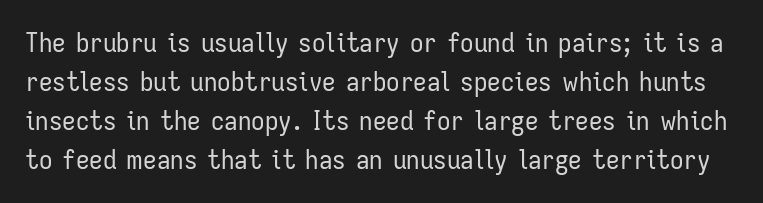
The cut favours lightness, reaching ordinary text weight at its darkest. Posture: straight, roman, zero tilt. The area under the type is left untouched. Regarding leading, the lines here are spaced in the standard way.
